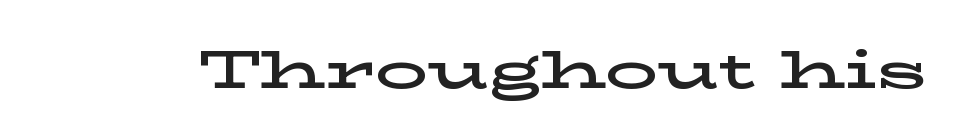
The image shows 53 px wide serif type, upright; set normal letter spacing, not underlined; low stroke contrast and a medium x-height.
